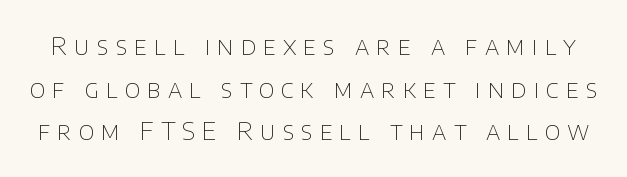
The horizontal fit of the characters is loose and conspicuously gappy. Posture: upright roman. Descender tails drop into unmarked territory. Weight: not bold — regular or lighter.
